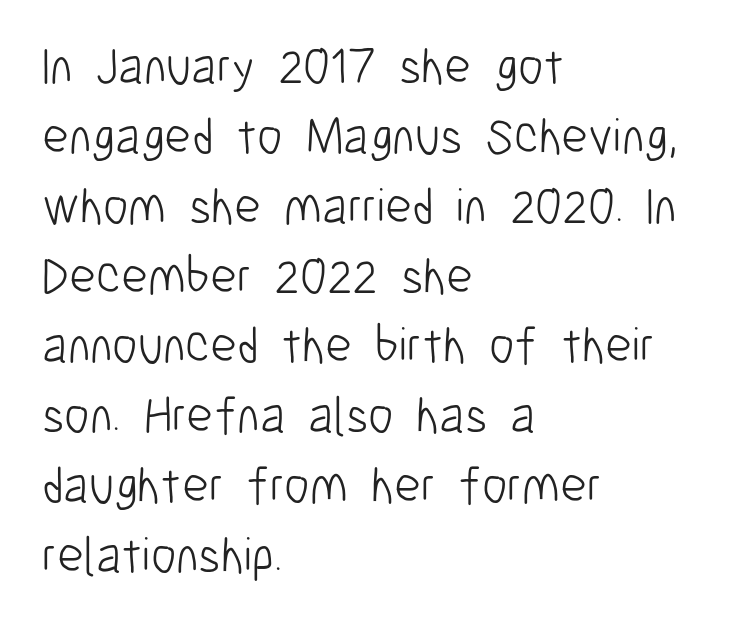
Only glyphs here, with clear space below each row. Students, note that the glyphs here touch the page at normal intervals. The line-height multiplier appears to be the usual default. The font's upright variant was chosen for this text. The rendering shows plain stroke endings on the letterforms — a sans-serif design. Weight: in the light-to-regular range.
